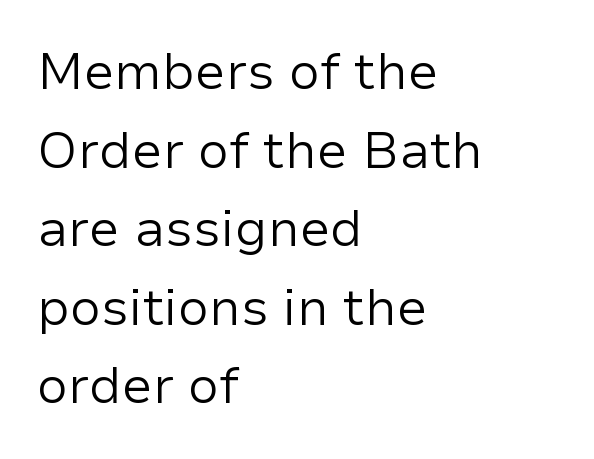
Q: Is the text bold? A: No.
Q: Is the text italic (slanted)? A: No, it is upright.
Q: Is the typeface a serif or a sans-serif typeface? A: Sans-serif.
Q: Is the text underlined? A: No.
Q: How is the paragraph aligned? A: Left-aligned.
Q: Is the spacing between letters normal or unusually wide? A: Normal.
Q: Is the spacing between lines tight, normal or loose? A: Normal.
Q: Width (condensed, normal, or wide)? A: Normal.
Q: Stroke contrast? A: Low.
Q: x-height? A: Medium.
Q: Monospaced? A: No.
